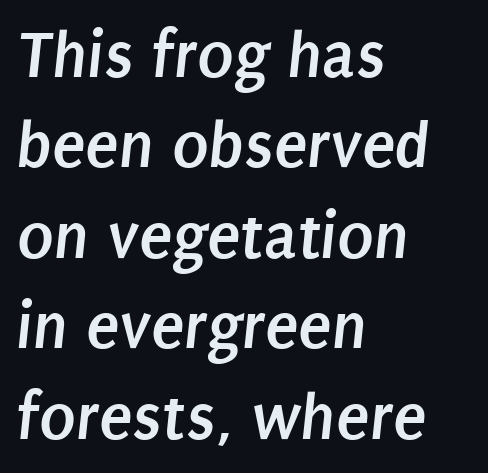
Default kerning and tracking; the words read as compact shapes. The block of text has a typical density, with ordinary space between rows. Visually the block forms a straight wall on the left and a jagged coastline on the right. Character widths vary here, with narrow letters taking less room than wide ones. Heavy-handed strokes throughout: this text is bold.
